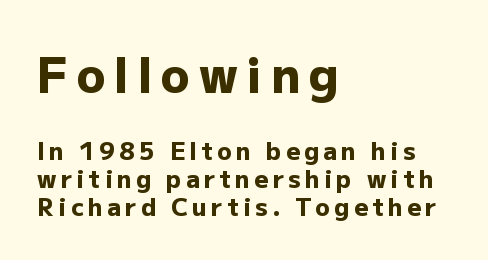
Q: Is the text bold? A: Yes.
Q: Is the text italic (slanted)? A: No, it is upright.
Q: Is the typeface a serif or a sans-serif typeface? A: Sans-serif.
Q: Is the text underlined? A: No.
Q: How is the paragraph aligned? A: Left-aligned.
Q: Which block of text is set in a larger size, the first (top) or the second (bottom)? A: The first (top) one.
Q: Width (condensed, normal, or wide)? A: Normal.
Q: Stroke contrast? A: Low.
Q: x-height? A: Medium.
Q: Monospaced? A: No.
